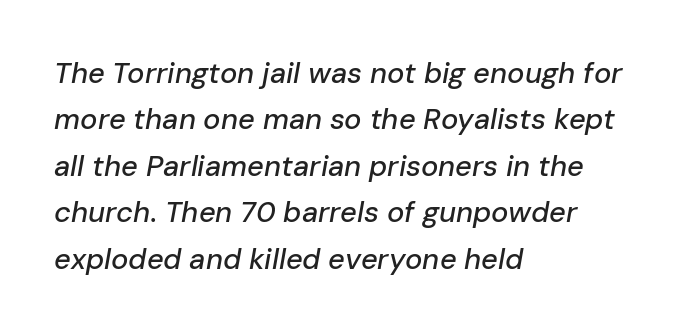
{"italic": "yes", "lean": "right", "slant_degrees": 10, "width": "normal", "stroke_contrast": "low", "x_height": "medium", "monospaced": "no", "underline": "no", "align": "left", "line_spacing": "normal", "line_spacing_ratio": 1.6, "letter_spacing": "normal", "letter_spacing_em": 0.0, "glyph_px": 29}
